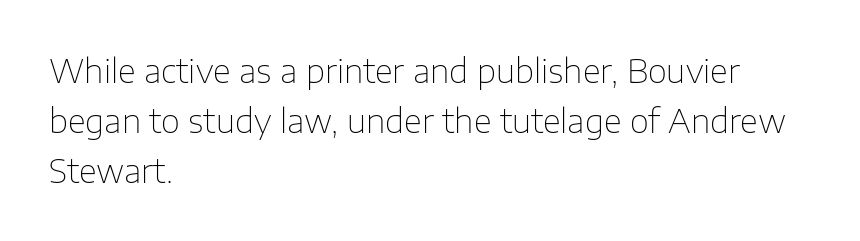
Q: Is the text bold? A: No.
Q: Is the text italic (slanted)? A: No, it is upright.
Q: Is the typeface a serif or a sans-serif typeface? A: Sans-serif.
Q: Is the text underlined? A: No.
Q: How is the paragraph aligned? A: Left-aligned.
Q: Is the spacing between letters normal or unusually wide? A: Normal.
Q: Is the spacing between lines tight, normal or loose? A: Normal.
Q: Width (condensed, normal, or wide)? A: Normal.
Q: Stroke contrast? A: Low.
Q: x-height? A: Medium.
Q: Monospaced? A: No.
